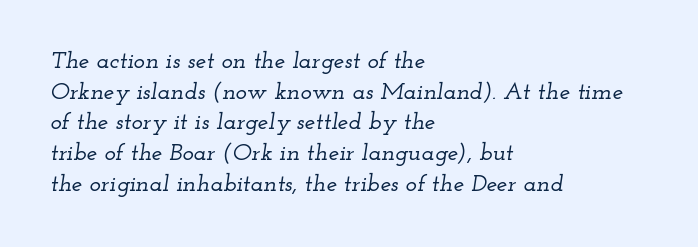
Successive baselines arrive at the customary interval. The passage is arranged the way most books set body copy — flush left. The lettering tilts uniformly, giving the passage an italic look. The string is rendered with underlining switched off. The rendering keeps characters at their native spacing.
